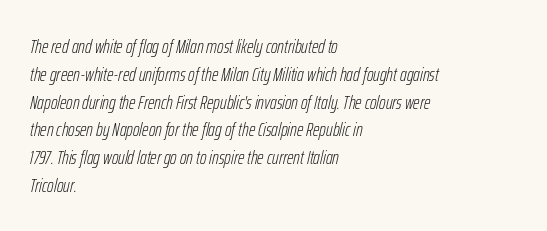
Compared with ordinary roman type, these characters are visibly tilted. The letters sit at their default tracking, neither squeezed nor spread. Stem width sits at or under what a default text font uses. These lines stack with their left ends in a neat column.
